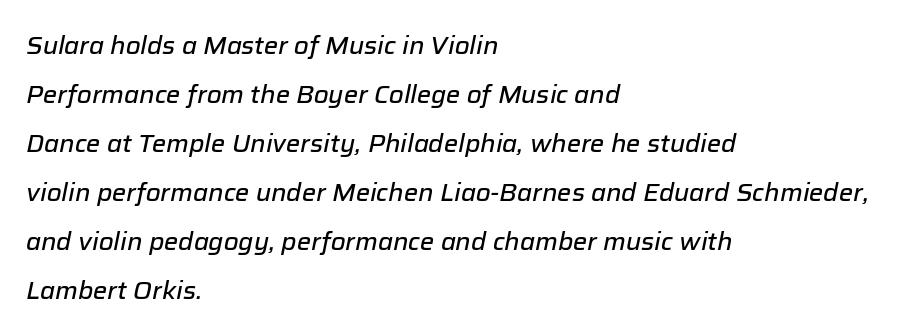
{"italic": "yes", "lean": "right", "slant_degrees": 12, "underline": "no", "align": "left", "line_spacing": "loose", "line_spacing_ratio": 2.04, "letter_spacing": "normal", "letter_spacing_em": 0.0, "glyph_px": 24}
